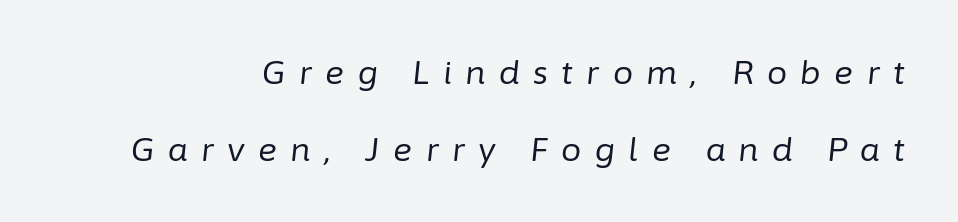
Q: Is the text bold? A: No.
Q: Is the text italic (slanted)? A: Yes, it leans right by about 6 degrees.
Q: Is the text underlined? A: No.
Q: Is the spacing between letters normal or unusually wide? A: Unusually wide.
Q: Is the spacing between lines tight, normal or loose? A: Loose.
Q: Width (condensed, normal, or wide)? A: Normal.
Q: Stroke contrast? A: Low.
Q: x-height? A: Medium.
Q: Monospaced? A: No.
